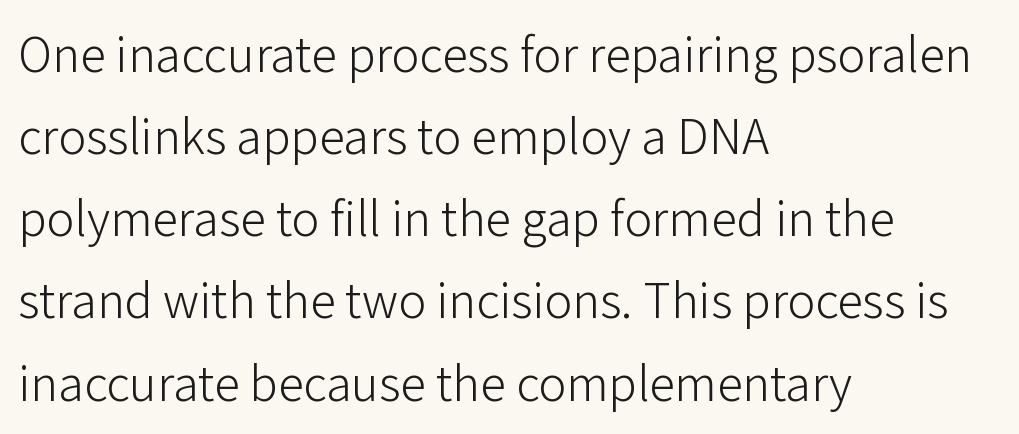
{"serif": "no", "italic": "no", "bold": "no", "weight": "light", "width": "normal", "stroke_contrast": "low", "x_height": "medium", "monospaced": "no", "underline": "no", "align": "left", "line_spacing": "normal", "line_spacing_ratio": 1.58, "letter_spacing": "normal", "letter_spacing_em": 0.0, "glyph_px": 52}
